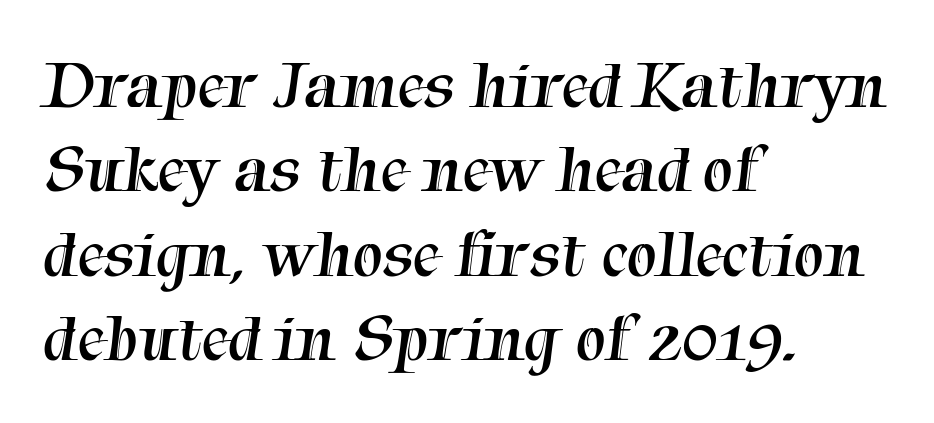
The image shows 68 px regular-weight serif type; set left-aligned, line spacing 1.24x, normal letter spacing, not underlined; medium stroke contrast and a medium x-height.
